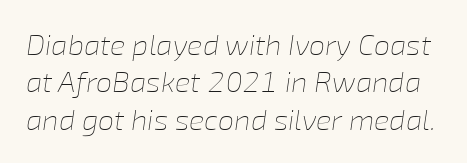
Q: Is the text bold? A: No.
Q: Is the text italic (slanted)? A: Yes, it leans right by about 8 degrees.
Q: Is the text underlined? A: No.
Q: Is the spacing between letters normal or unusually wide? A: Normal.
Q: Is the spacing between lines tight, normal or loose? A: Normal.
Q: Width (condensed, normal, or wide)? A: Normal.
Q: Stroke contrast? A: Low.
Q: x-height? A: Medium.
Q: Monospaced? A: No.
